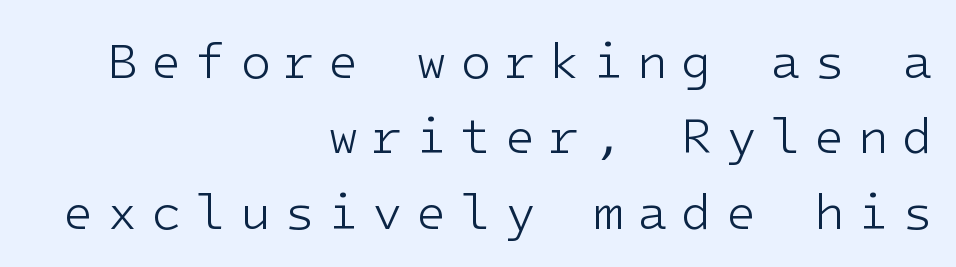
{"serif": "no", "italic": "no", "bold": "no", "weight": "light", "width": "normal", "stroke_contrast": "low", "x_height": "medium", "underline": "no", "align": "right", "line_spacing": "normal", "line_spacing_ratio": 1.51, "letter_spacing": "wide", "letter_spacing_em": 0.27, "glyph_px": 50}
